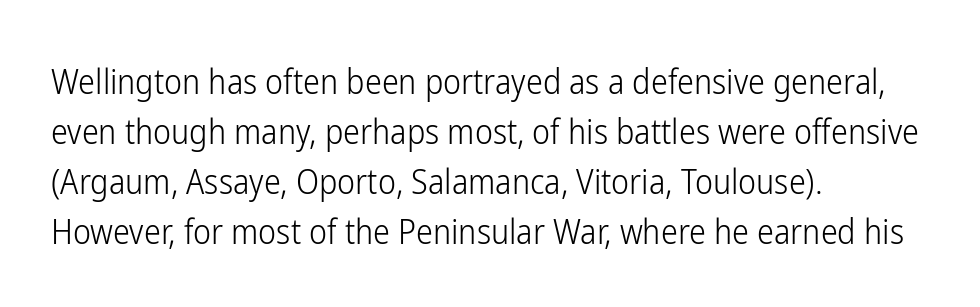
Q: Is the text bold? A: No.
Q: Is the text italic (slanted)? A: No, it is upright.
Q: Is the typeface a serif or a sans-serif typeface? A: Sans-serif.
Q: Is the text underlined? A: No.
Q: How is the paragraph aligned? A: Left-aligned.
Q: Is the spacing between letters normal or unusually wide? A: Normal.
Q: Is the spacing between lines tight, normal or loose? A: Normal.
Q: Width (condensed, normal, or wide)? A: Condensed.
Q: Stroke contrast? A: Low.
Q: x-height? A: Medium.
Q: Monospaced? A: No.
